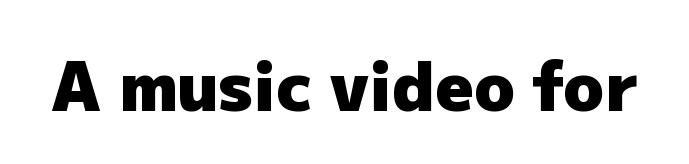
Q: Is the text bold? A: Yes.
Q: Is the text italic (slanted)? A: No, it is upright.
Q: Is the typeface a serif or a sans-serif typeface? A: Sans-serif.
Q: Is the text underlined? A: No.
Q: Is the spacing between letters normal or unusually wide? A: Normal.
Q: Width (condensed, normal, or wide)? A: Normal.
Q: Stroke contrast? A: Low.
Q: x-height? A: Medium.
Q: Monospaced? A: No.
